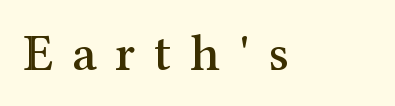
These lines have a slow, spaced-out rhythm from letter to letter. Proportional: the letters do not fall into vertical columns. Style check: upright. Bare-footed words on every line. Old-style or modern, the face here clearly has serifs.
